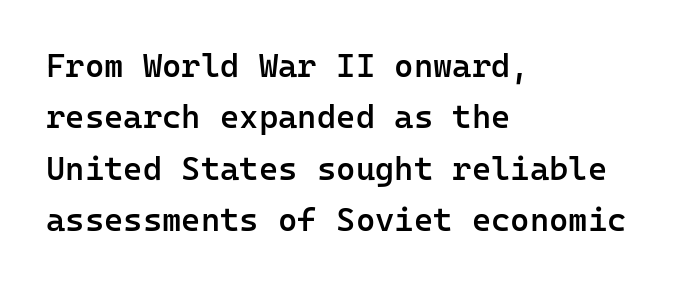
Glyph-to-glyph distance matches everyday printed text. Serif or sans? Sans — the stroke terminals are bare. The line-height multiplier appears to be the usual default. Set as a demibold, roughly 600 on the weight scale. The axis of the letterforms is exactly vertical.
